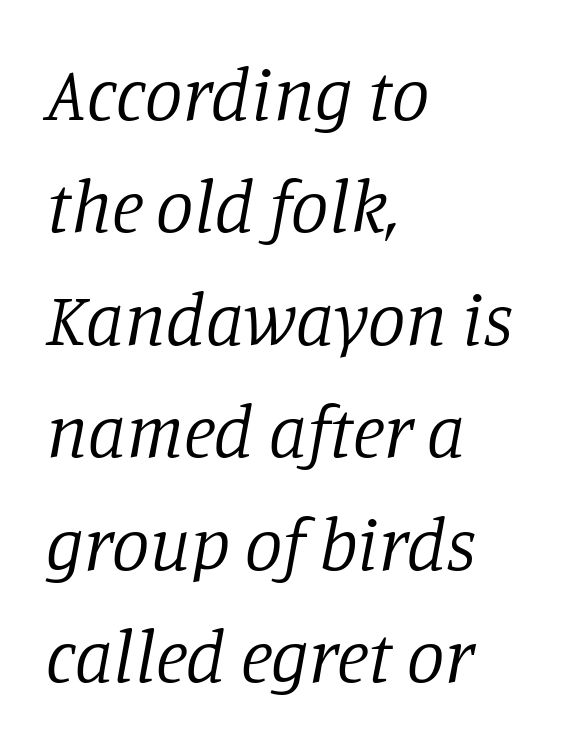
Q: Is the text bold? A: No.
Q: Is the text italic (slanted)? A: Yes, it leans right by about 11 degrees.
Q: Is the typeface a serif or a sans-serif typeface? A: Serif.
Q: Is the text underlined? A: No.
Q: How is the paragraph aligned? A: Left-aligned.
Q: Is the spacing between letters normal or unusually wide? A: Normal.
Q: Is the spacing between lines tight, normal or loose? A: Normal.
Q: Width (condensed, normal, or wide)? A: Normal.
Q: Stroke contrast? A: Low.
Q: x-height? A: Large.
Q: Monospaced? A: No.
